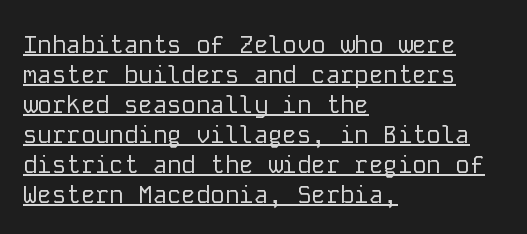
The image shows 24 px text type, upright; set left-aligned, normal line spacing (1.25x), normal letter spacing, underlined.
